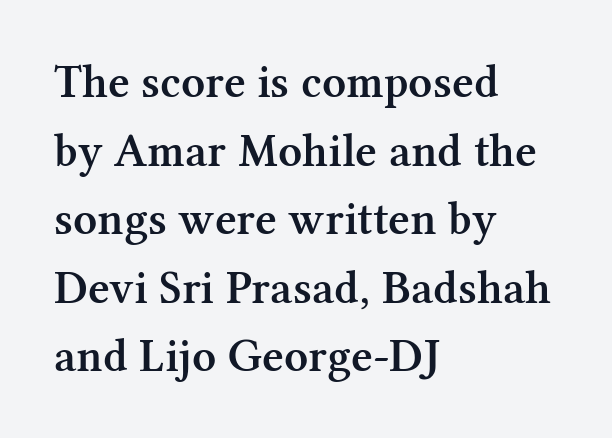
Q: Is the text bold? A: Semi-bold.
Q: Is the text italic (slanted)? A: No, it is upright.
Q: Is the typeface a serif or a sans-serif typeface? A: Serif.
Q: Is the text underlined? A: No.
Q: How is the paragraph aligned? A: Left-aligned.
Q: Is the spacing between letters normal or unusually wide? A: Normal.
Q: Is the spacing between lines tight, normal or loose? A: Normal.
Q: Width (condensed, normal, or wide)? A: Normal.
Q: Stroke contrast? A: Medium.
Q: x-height? A: Medium.
Q: Monospaced? A: No.
